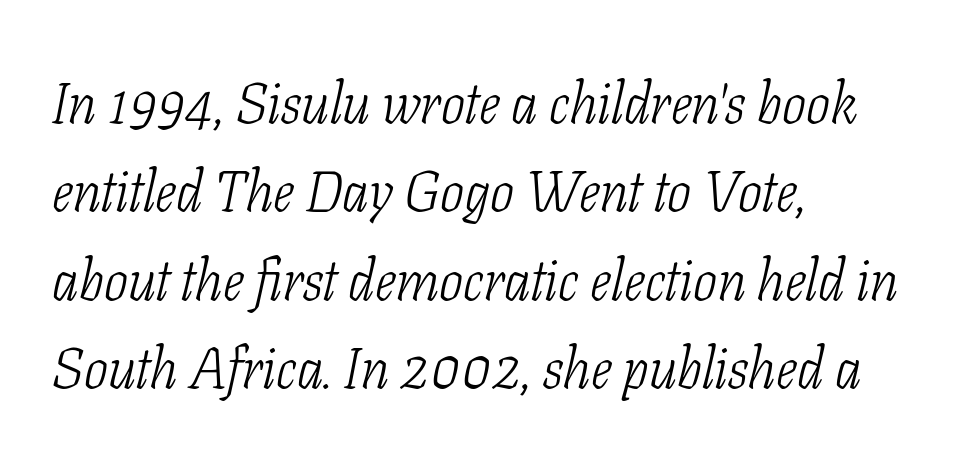
{"serif": "yes", "italic": "yes", "lean": "right", "slant_degrees": 11, "bold": "no", "weight": "light", "width": "condensed", "stroke_contrast": "low", "x_height": "medium", "monospaced": "no", "underline": "no", "align": "left", "line_spacing": "normal", "line_spacing_ratio": 1.55, "letter_spacing": "normal", "letter_spacing_em": 0.0, "glyph_px": 57}
